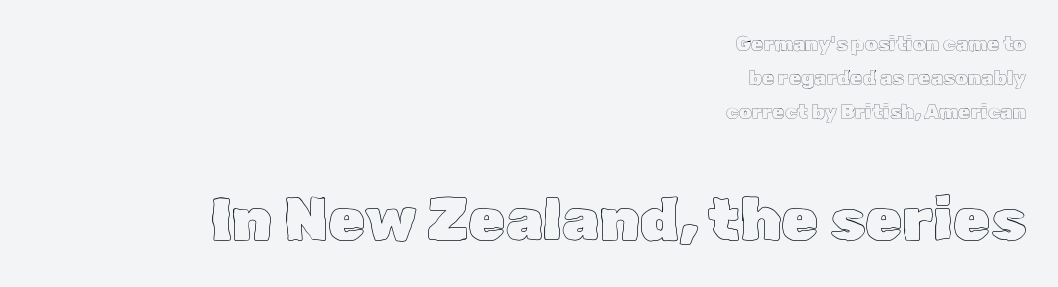
These lines are rendered in a variable-pitch font. Small over large — that's the arrangement of the two blocks here. Visually the block forms a straight wall on the right and a jagged coastline on the left. Anything drawn beneath the words? Only blank space.
